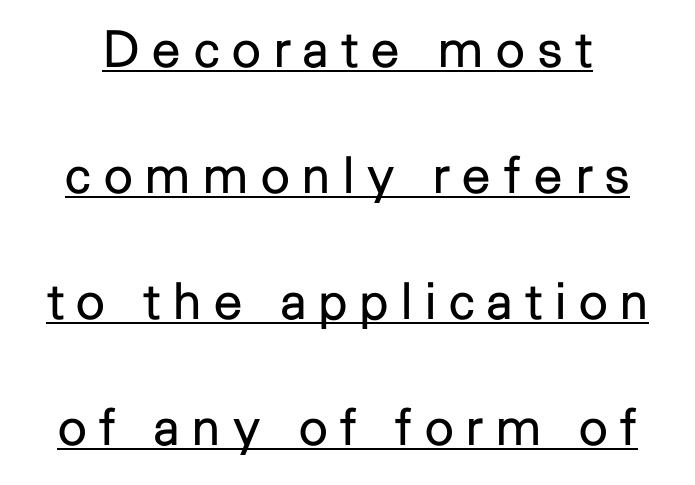
{"serif": "no", "italic": "no", "bold": "no", "weight": "regular", "width": "normal", "stroke_contrast": "low", "x_height": "medium", "monospaced": "no", "underline": "yes", "line_spacing": "loose", "line_spacing_ratio": 2.47, "letter_spacing": "wide", "letter_spacing_em": 0.25, "glyph_px": 51}
